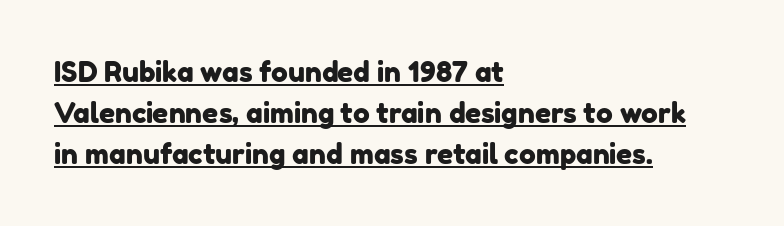
The image shows 28 px sans-serif type; set left-aligned, normal line spacing (1.47x), normal letter spacing, underlined; low stroke contrast and a medium x-height.
